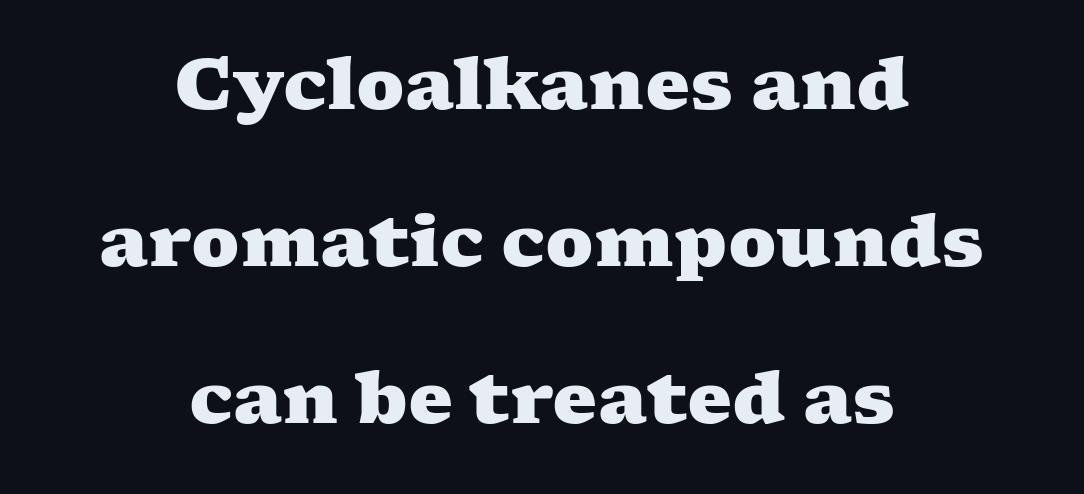
Compared with typical body copy, the letter spacing here is the same. Regarding serifs, this sample has them. The rendering positions every line midway between the sides. A full-strength bold gives these letters their thick strokes.
